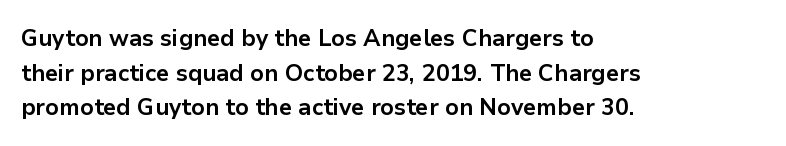
{"italic": "no", "bold": "yes", "underline": "no", "align": "left", "line_spacing": "normal", "line_spacing_ratio": 1.44, "letter_spacing": "normal", "letter_spacing_em": 0.0, "glyph_px": 24}
